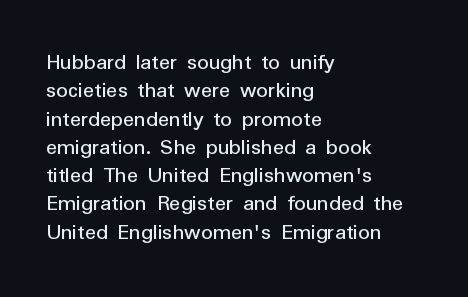
{"italic": "no", "bold": "no", "underline": "no", "align": "left", "line_spacing_ratio": 1.23, "letter_spacing": "normal", "letter_spacing_em": 0.0, "glyph_px": 23}
